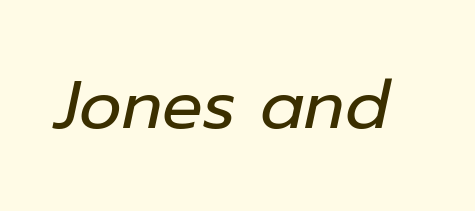
Q: Is the text bold? A: No.
Q: Is the text italic (slanted)? A: Yes, it leans right by about 12 degrees.
Q: Is the text underlined? A: No.
Q: Is the spacing between letters normal or unusually wide? A: Normal.
Q: Width (condensed, normal, or wide)? A: Normal.
Q: Stroke contrast? A: Low.
Q: x-height? A: Medium.
Q: Monospaced? A: No.
